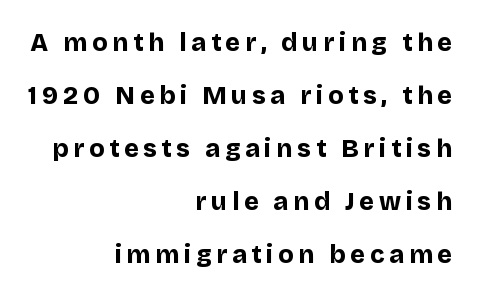
Q: Is the text bold? A: Yes.
Q: Is the text italic (slanted)? A: No, it is upright.
Q: Is the text underlined? A: No.
Q: How is the paragraph aligned? A: Right-aligned.
Q: Is the spacing between lines tight, normal or loose? A: Loose.
